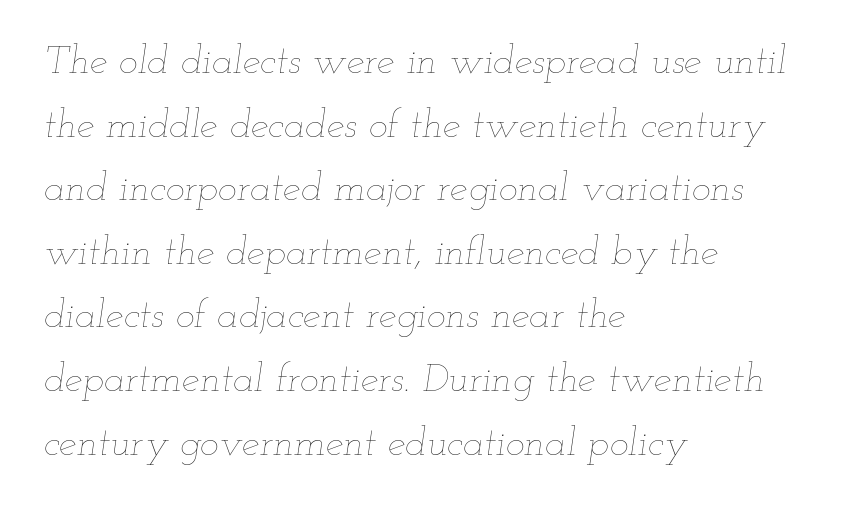
The image shows 40 px thin, wide type, italic (leaning right); set left-aligned, normal line spacing (1.59x), normal letter spacing, not underlined; low stroke contrast and a small x-height.
